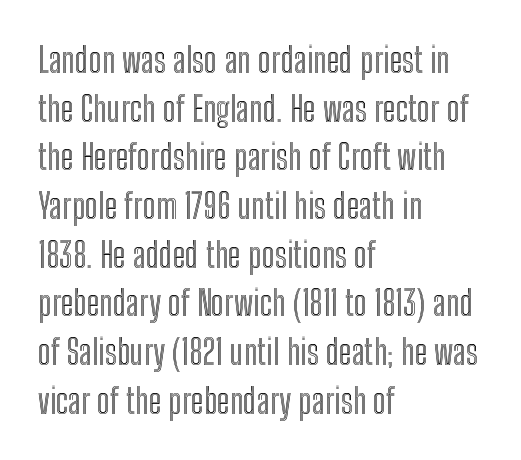
Q: Is the text italic (slanted)? A: No, it is upright.
Q: Is the text underlined? A: No.
Q: How is the paragraph aligned? A: Left-aligned.
Q: Is the spacing between letters normal or unusually wide? A: Normal.
Q: Is the spacing between lines tight, normal or loose? A: Normal.
Q: Width (condensed, normal, or wide)? A: Condensed.
Q: x-height? A: Medium.
Q: Monospaced? A: No.
